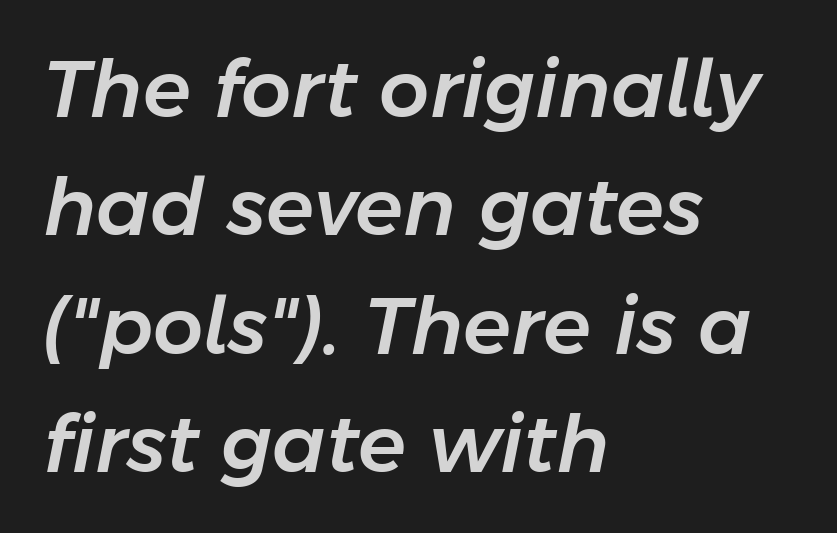
{"italic": "yes", "lean": "right", "slant_degrees": 11, "width": "normal", "stroke_contrast": "low", "x_height": "medium", "monospaced": "no", "underline": "no", "align": "left", "line_spacing": "normal", "line_spacing_ratio": 1.5, "letter_spacing": "normal", "letter_spacing_em": 0.0, "glyph_px": 79}
